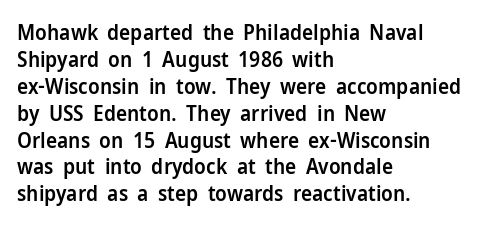
Q: Is the text bold? A: Semi-bold.
Q: Is the text italic (slanted)? A: No, it is upright.
Q: Is the text underlined? A: No.
Q: How is the paragraph aligned? A: Left-aligned.
Q: Is the spacing between letters normal or unusually wide? A: Normal.
Q: Is the spacing between lines tight, normal or loose? A: Normal.
